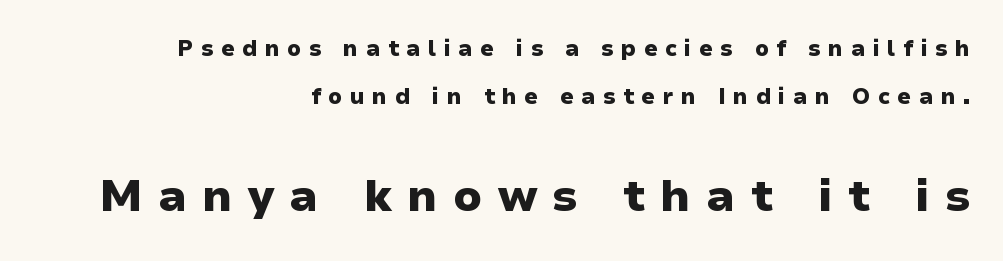
{"serif": "no", "italic": "no", "bold": "yes", "weight": "heavy", "width": "normal", "stroke_contrast": "low", "x_height": "medium", "monospaced": "no", "underline": "no", "align": "right", "line_spacing": "loose", "line_spacing_ratio": 2.19, "letter_spacing": "wide", "letter_spacing_em": 0.34, "larger_block": "second", "size_ratio": 2.05, "glyph_px": 45}
